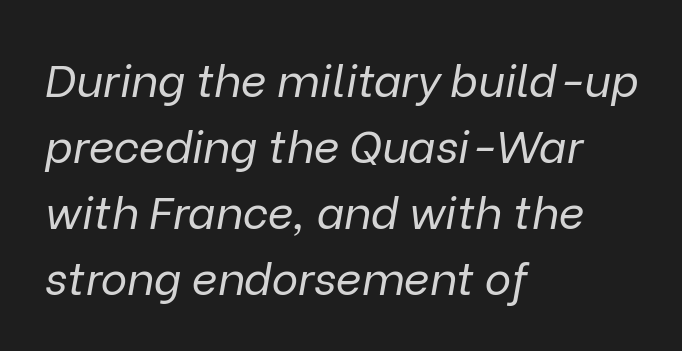
Q: Is the text bold? A: No.
Q: Is the text italic (slanted)? A: Yes, it leans right by about 9 degrees.
Q: Is the text underlined? A: No.
Q: How is the paragraph aligned? A: Left-aligned.
Q: Is the spacing between letters normal or unusually wide? A: Normal.
Q: Is the spacing between lines tight, normal or loose? A: Normal.
Q: Width (condensed, normal, or wide)? A: Normal.
Q: Stroke contrast? A: Low.
Q: x-height? A: Medium.
Q: Monospaced? A: No.
